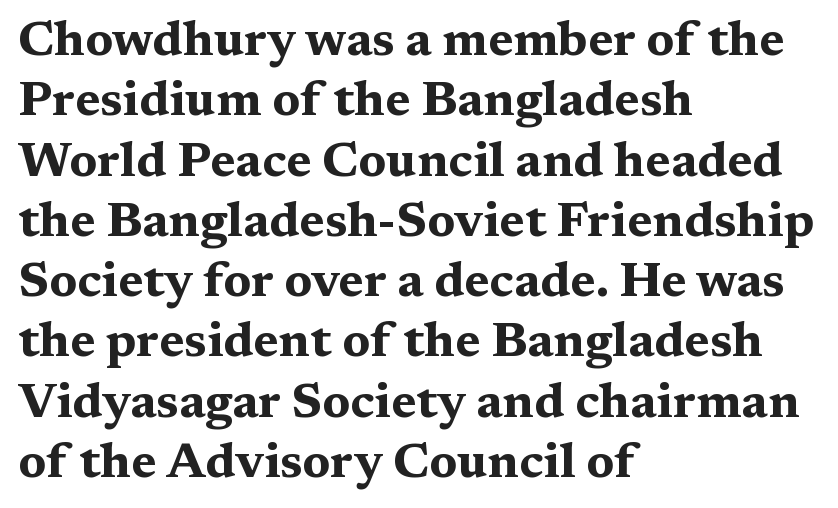
The image shows 49 px bold, wide serif type, upright; set left-aligned, line spacing 1.23x, normal letter spacing, not underlined; medium stroke contrast and a medium x-height.
